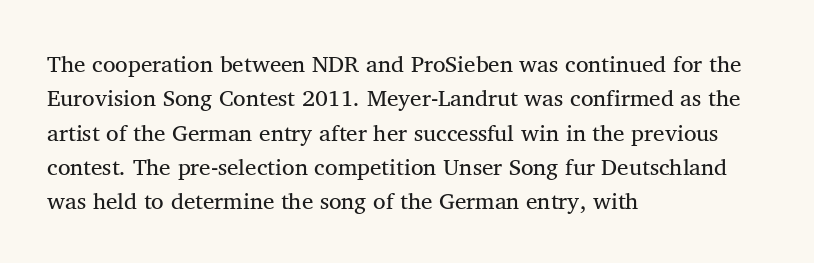
The image shows 23 px text type; set left-aligned, normal line spacing (1.49x), normal letter spacing, not underlined.
